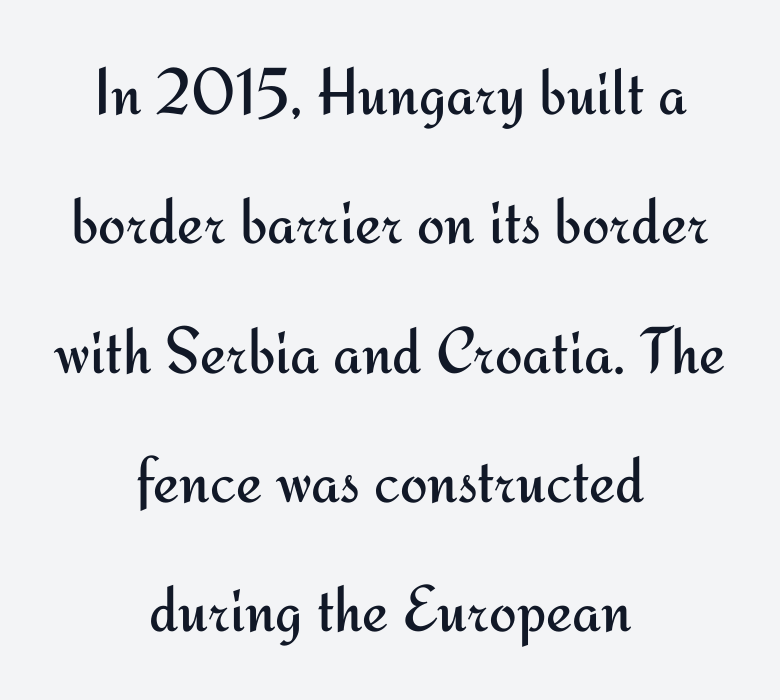
Compared with typical paragraphs, the rows here are farther apart. The letters stand upright; this is a roman face. The typeface has the unassuming heft of standard copy or less. One-word summary of the alignment: center. The text was rendered using a sans face with plain stroke endings. A clean baseline with only descenders dipping below it.
